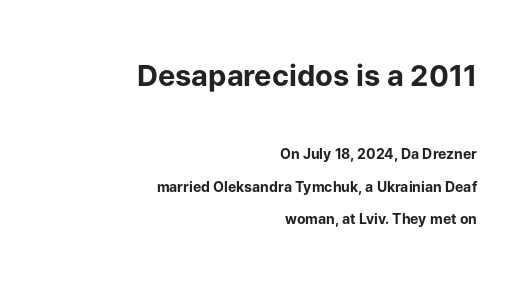
The earlier block is typeset at a bigger size than the later block. Typeset ragged left — the right edge is the straight one. A sans-serif font was chosen for this passage. This sample uses an upright cut, with every glyph sitting square on the baseline. Spacing verdict: proportional, widths tailored to each character.
